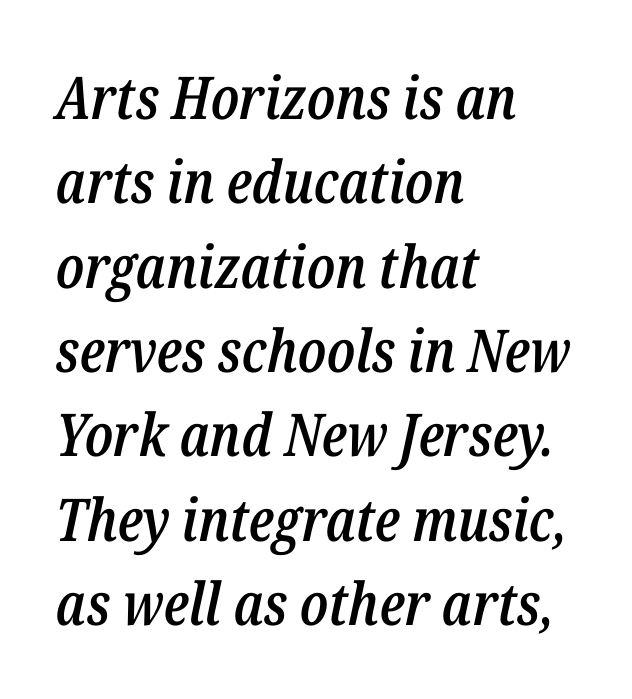
A typesetter would mark this as italic. Look at the stroke-to-counter ratio: somewhat heavy, a semibold. One glance says typical: line gaps are just what's usual. Spacing between characters is what you'd get straight out of the box.
